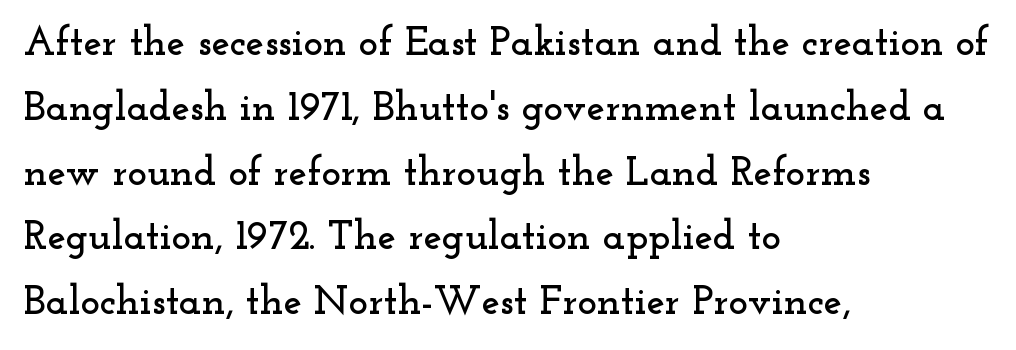
Proportional: the letters do not fall into vertical columns. Caption: standard tracking, unaltered. Type without underlining. Stroke terminals: seriffed. Leading: standard. Ascenders rise straight up at ninety degrees.
